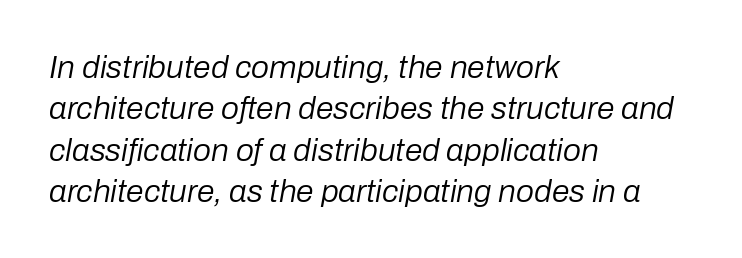
{"italic": "yes", "lean": "right", "slant_degrees": 10, "bold": "no", "weight": "regular", "width": "normal", "stroke_contrast": "low", "x_height": "medium", "monospaced": "no", "underline": "no", "align": "left", "line_spacing": "normal", "line_spacing_ratio": 1.29, "letter_spacing": "normal", "letter_spacing_em": 0.0, "glyph_px": 32}
